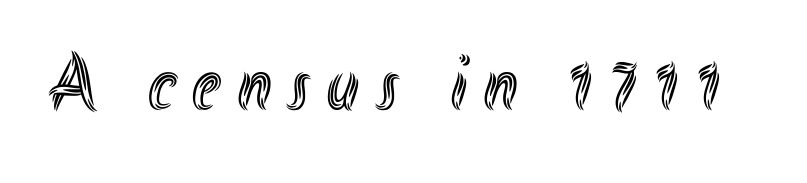
The image shows 80 px condensed type; set unusually wide letter spacing (+0.22 em), not underlined; a small x-height.
